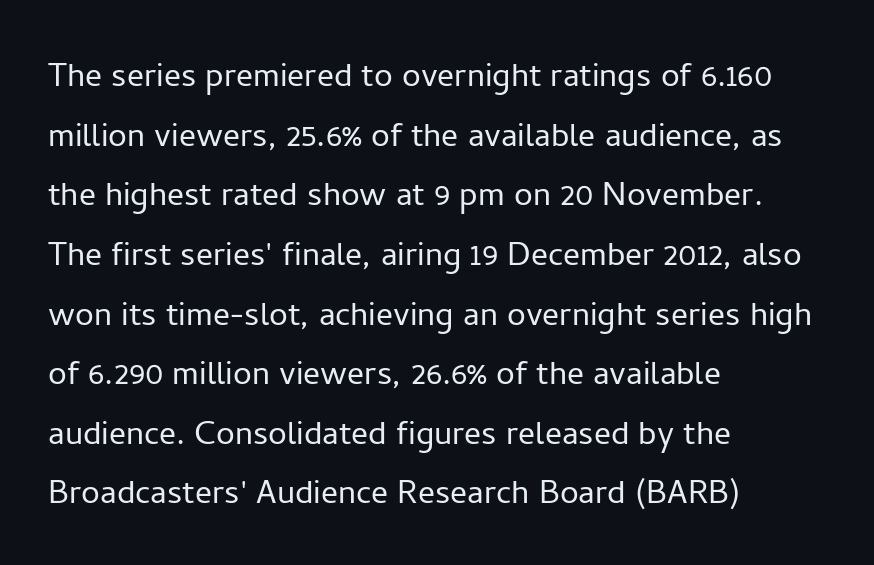
The image shows 42 px light sans-serif type, upright; set left-aligned, normal line spacing (1.42x), normal letter spacing, not underlined; low stroke contrast and a medium x-height.
